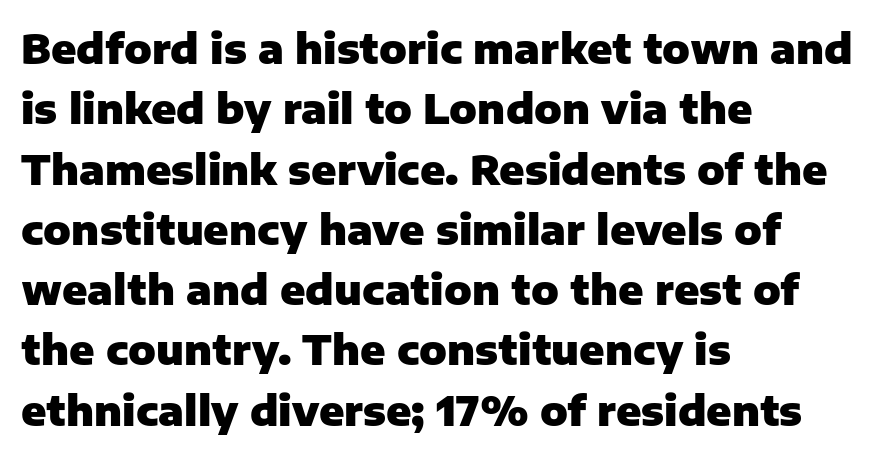
The image shows 41 px heavy sans-serif type, upright; set left-aligned, normal line spacing (1.47x), normal letter spacing, not underlined; low stroke contrast and a medium x-height.
